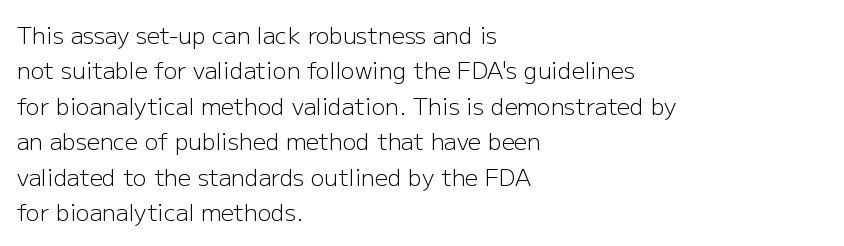
Q: Is the text bold? A: No.
Q: Is the text italic (slanted)? A: No, it is upright.
Q: Is the text underlined? A: No.
Q: How is the paragraph aligned? A: Left-aligned.
Q: Is the spacing between letters normal or unusually wide? A: Normal.
Q: Is the spacing between lines tight, normal or loose? A: Normal.
